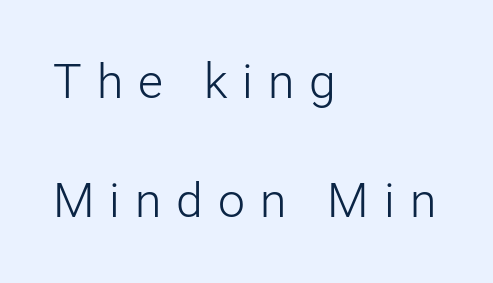
Q: Is the text bold? A: No.
Q: Is the text italic (slanted)? A: No, it is upright.
Q: Is the typeface a serif or a sans-serif typeface? A: Sans-serif.
Q: Is the text underlined? A: No.
Q: How is the paragraph aligned? A: Left-aligned.
Q: Is the spacing between letters normal or unusually wide? A: Unusually wide.
Q: Is the spacing between lines tight, normal or loose? A: Loose.
Q: Width (condensed, normal, or wide)? A: Normal.
Q: Stroke contrast? A: Low.
Q: x-height? A: Medium.
Q: Monospaced? A: No.
